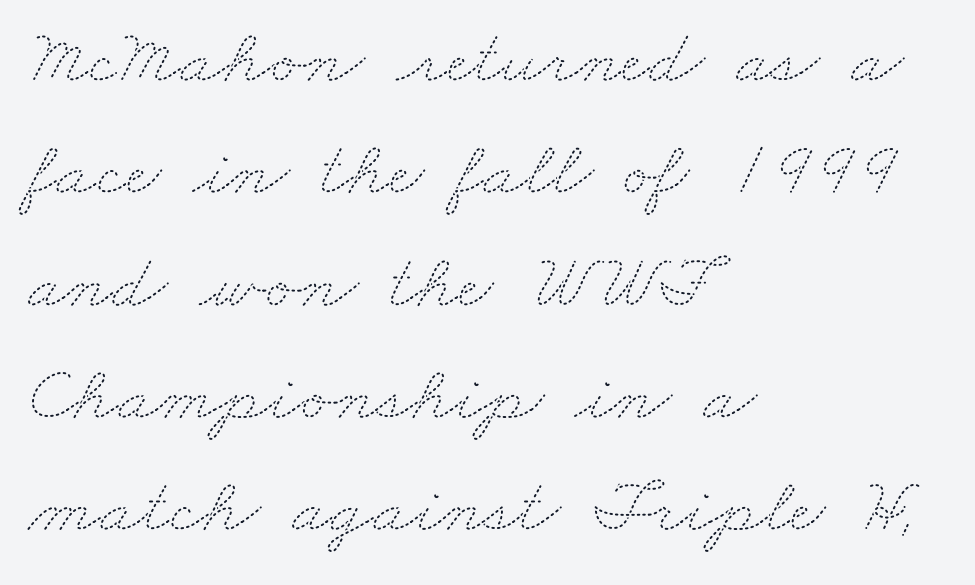
The image shows 78 px thin, wide type; set left-aligned, normal line spacing (1.44x), normal letter spacing, not underlined; medium stroke contrast and a small x-height.
